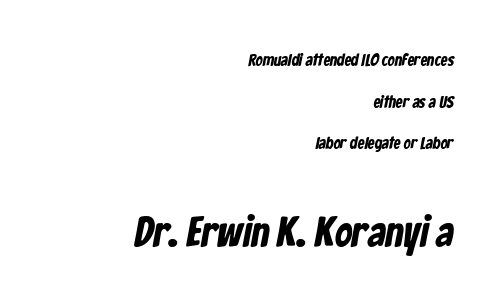
Q: Is the typeface a serif or a sans-serif typeface? A: Sans-serif.
Q: Is the text underlined? A: No.
Q: How is the paragraph aligned? A: Right-aligned.
Q: Is the spacing between letters normal or unusually wide? A: Normal.
Q: Is the spacing between lines tight, normal or loose? A: Loose.
Q: Which block of text is set in a larger size, the first (top) or the second (bottom)? A: The second (bottom) one.
Q: Width (condensed, normal, or wide)? A: Condensed.
Q: Stroke contrast? A: Low.
Q: x-height? A: Medium.
Q: Monospaced? A: No.
